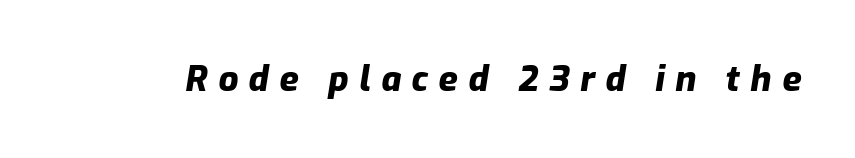
The image shows 35 px heavy type, italic (leaning right); set unusually wide letter spacing (+0.3 em), not underlined; low stroke contrast and a medium x-height.
